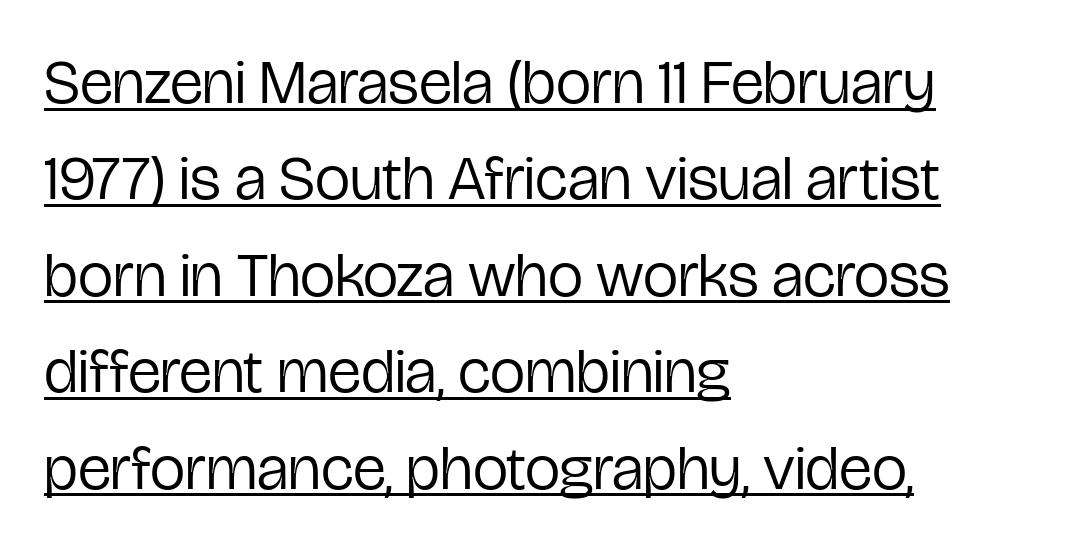
{"serif": "no", "italic": "no", "bold": "no", "weight": "regular", "width": "condensed", "stroke_contrast": "low", "x_height": "medium", "monospaced": "no", "underline": "yes", "align": "left", "line_spacing": "normal", "line_spacing_ratio": 1.53, "letter_spacing": "normal", "letter_spacing_em": 0.0, "glyph_px": 63}
